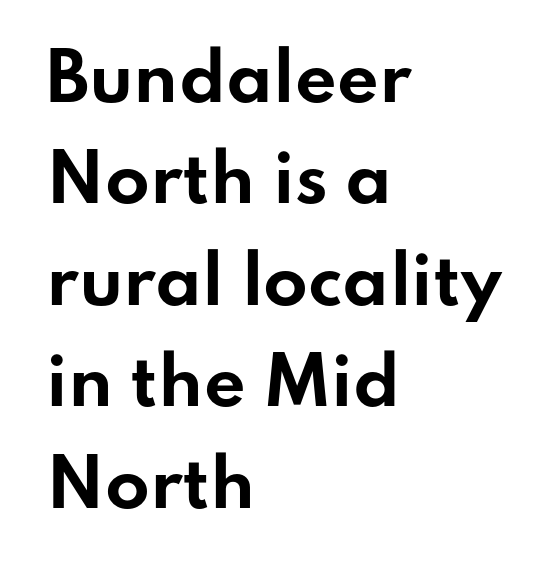
Q: Is the text bold? A: Yes.
Q: Is the text italic (slanted)? A: No, it is upright.
Q: Is the typeface a serif or a sans-serif typeface? A: Sans-serif.
Q: Is the text underlined? A: No.
Q: How is the paragraph aligned? A: Left-aligned.
Q: Is the spacing between letters normal or unusually wide? A: Normal.
Q: Is the spacing between lines tight, normal or loose? A: Normal.
Q: Width (condensed, normal, or wide)? A: Wide.
Q: Stroke contrast? A: Low.
Q: x-height? A: Small.
Q: Monospaced? A: No.
